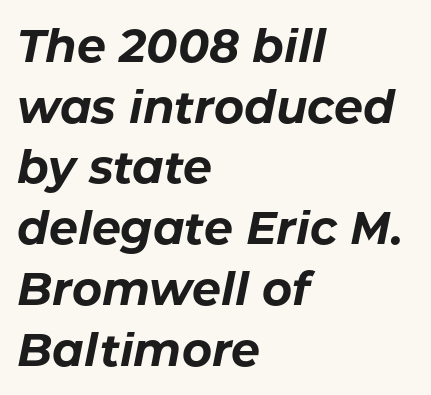
The image shows 46 px bold type, italic (leaning right); set left-aligned, normal line spacing (1.32x), normal letter spacing, not underlined; low stroke contrast and a medium x-height.
